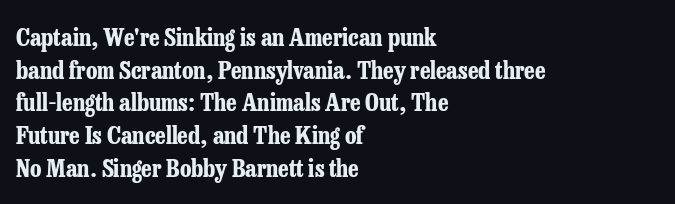
The rendering uses a moderate line-height, typical for paragraphs. The typography opts for an upright posture over an oblique one. Each word holds together tightly as a unit, with standard inter-letter gaps. Left-aligned paragraph, ragged on the right. The sample has been set heavy, in full bold. The string is rendered with underlining switched off.
